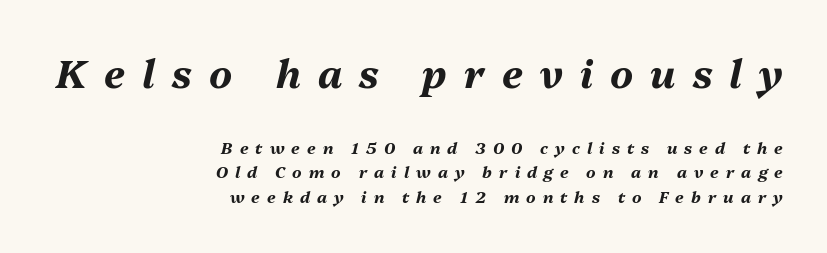
The rendering applies a slant to the glyphs. Each line ends at the same right margin while the left side varies. Evenly set lines give the paragraph a standard silhouette. The horizontal fit of the characters is loose and conspicuously gappy.
